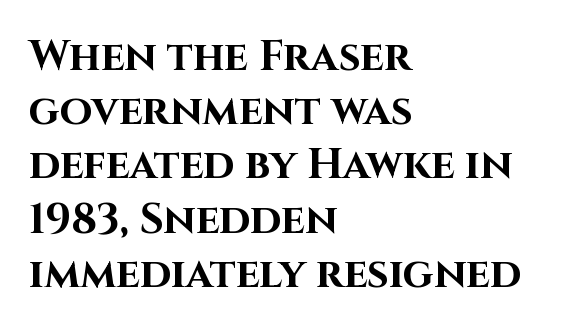
The image shows 42 px bold sans-serif type, upright; set left-aligned, normal line spacing (1.29x), normal letter spacing, not underlined; high stroke contrast and a large x-height.
